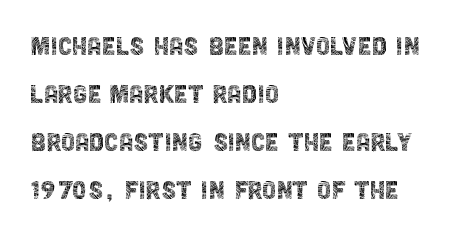
The image shows 32 px thin, condensed sans-serif type, upright; set left-aligned, normal line spacing (1.5x), normal letter spacing, not underlined; a large x-height.
